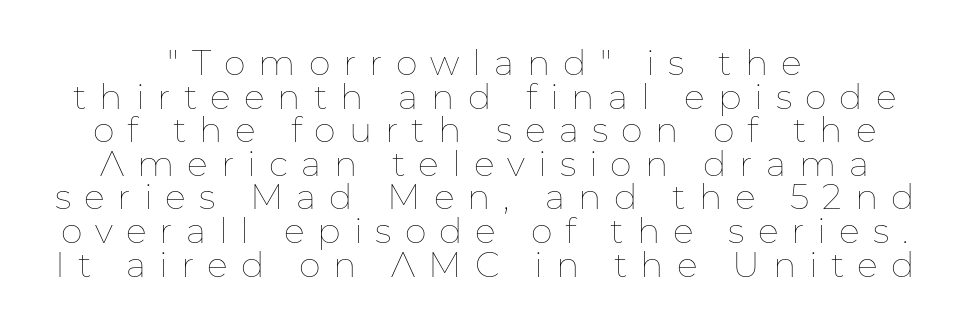
{"italic": "no", "bold": "no", "weight": "thin", "width": "normal", "stroke_contrast": "low", "x_height": "medium", "monospaced": "no", "underline": "no", "align": "center", "line_spacing": "tight", "line_spacing_ratio": 0.96, "letter_spacing": "wide", "letter_spacing_em": 0.37, "glyph_px": 35}
